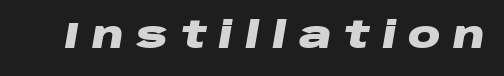
The specimen reads as italic at a glance. The rendering inserts visible extra space after every character. A typesetter would call this proportional, since set widths differ per character. The zone under the glyphs is completely vacant. Chunky letters — that's bold for sure.
